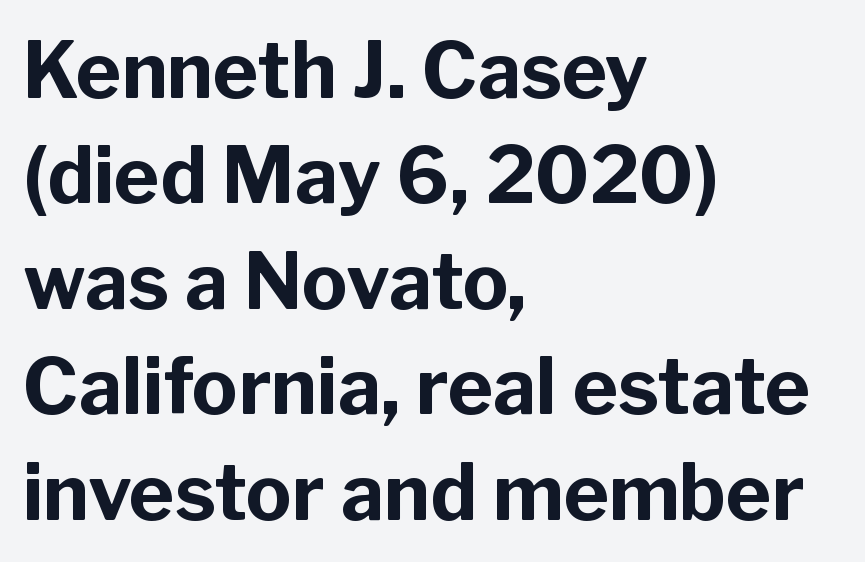
Q: Is the text bold? A: Yes.
Q: Is the text italic (slanted)? A: No, it is upright.
Q: Is the typeface a serif or a sans-serif typeface? A: Sans-serif.
Q: Is the text underlined? A: No.
Q: How is the paragraph aligned? A: Left-aligned.
Q: Is the spacing between letters normal or unusually wide? A: Normal.
Q: Is the spacing between lines tight, normal or loose? A: Normal.
Q: Width (condensed, normal, or wide)? A: Normal.
Q: Stroke contrast? A: Low.
Q: x-height? A: Medium.
Q: Monospaced? A: No.
